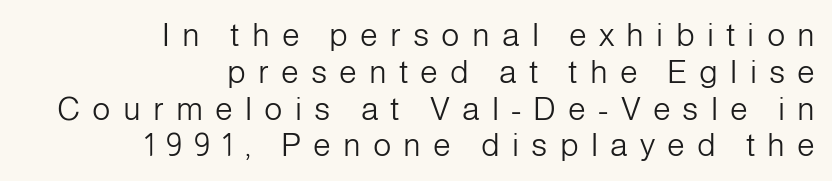
The image shows 32 px light sans-serif type, upright; set right-aligned, tight line spacing (1.15x), unusually wide letter spacing (+0.38 em), not underlined; low stroke contrast and a medium x-height.
